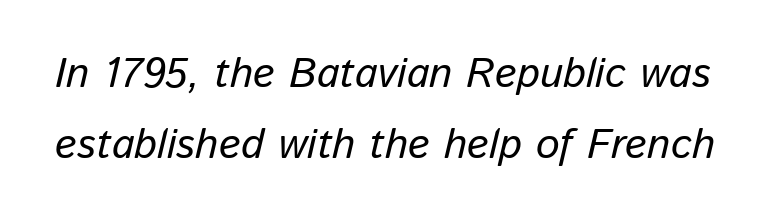
Q: Is the text italic (slanted)? A: Yes, it leans right by about 13 degrees.
Q: Is the text underlined? A: No.
Q: Is the spacing between letters normal or unusually wide? A: Normal.
Q: Is the spacing between lines tight, normal or loose? A: Normal.
Q: Width (condensed, normal, or wide)? A: Normal.
Q: Stroke contrast? A: Low.
Q: x-height? A: Medium.
Q: Monospaced? A: No.
